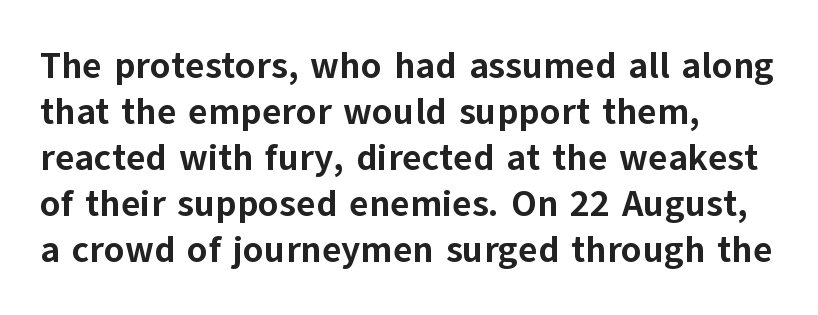
Q: Is the text bold? A: Yes.
Q: Is the text italic (slanted)? A: No, it is upright.
Q: Is the typeface a serif or a sans-serif typeface? A: Sans-serif.
Q: Is the text underlined? A: No.
Q: How is the paragraph aligned? A: Left-aligned.
Q: Is the spacing between letters normal or unusually wide? A: Normal.
Q: Width (condensed, normal, or wide)? A: Normal.
Q: Stroke contrast? A: Low.
Q: x-height? A: Medium.
Q: Monospaced? A: No.
